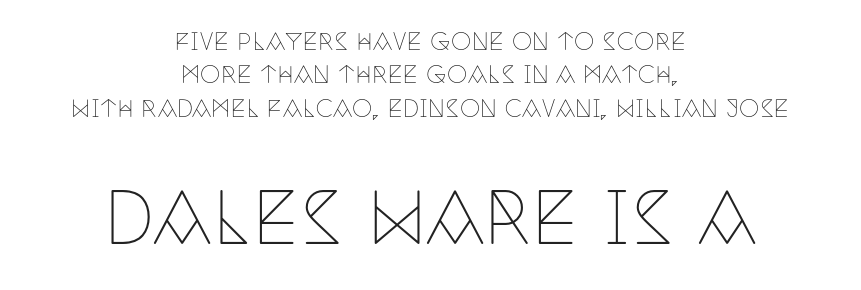
Q: Is the text bold? A: No.
Q: Is the text italic (slanted)? A: No, it is upright.
Q: Is the typeface a serif or a sans-serif typeface? A: Serif.
Q: Is the text underlined? A: No.
Q: How is the paragraph aligned? A: Centered.
Q: Is the spacing between letters normal or unusually wide? A: Normal.
Q: Is the spacing between lines tight, normal or loose? A: Normal.
Q: Which block of text is set in a larger size, the first (top) or the second (bottom)? A: The second (bottom) one.
Q: Width (condensed, normal, or wide)? A: Condensed.
Q: Stroke contrast? A: Low.
Q: x-height? A: Large.
Q: Monospaced? A: No.
